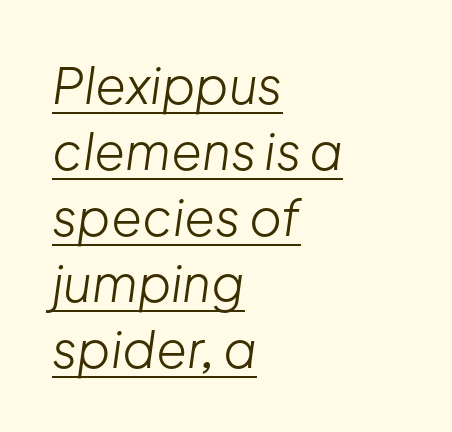
Q: Is the text bold? A: No.
Q: Is the text italic (slanted)? A: Yes, it leans right by about 8 degrees.
Q: Is the text underlined? A: Yes.
Q: How is the paragraph aligned? A: Left-aligned.
Q: Is the spacing between letters normal or unusually wide? A: Normal.
Q: Is the spacing between lines tight, normal or loose? A: Normal.
Q: Width (condensed, normal, or wide)? A: Normal.
Q: Stroke contrast? A: Low.
Q: x-height? A: Medium.
Q: Monospaced? A: No.
